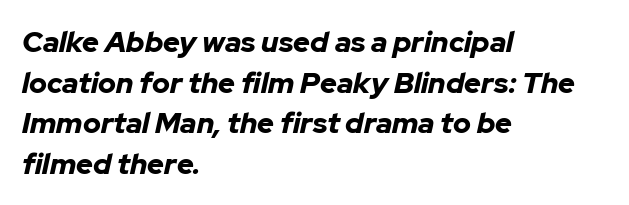
Thick stems and heavy bowls — unmistakably bold. Here the designer chose a conventional face with non-uniform glyph widths. Rows of type keep a routine distance in the vertical direction. Emphasis-style slanted type is in use.
